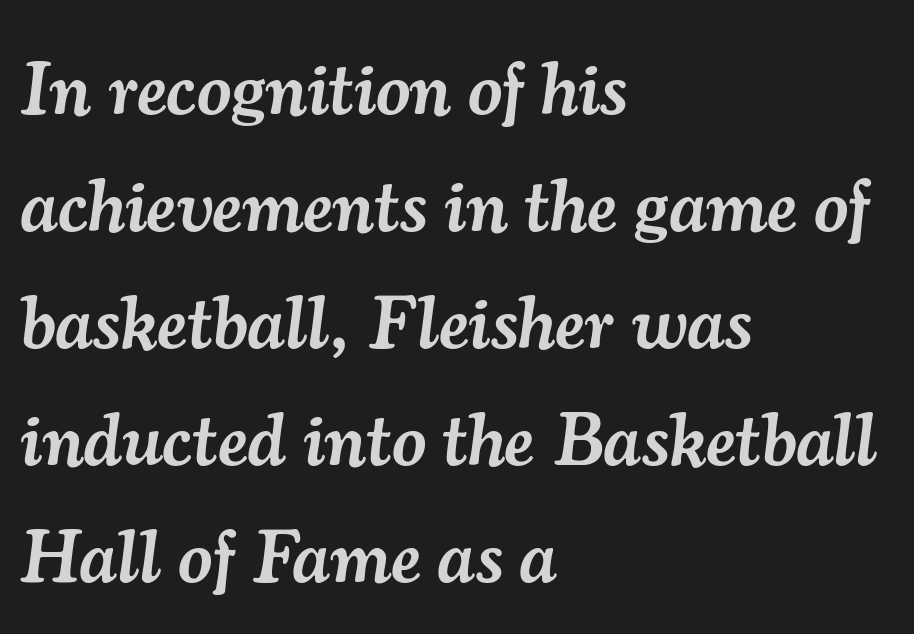
The image shows 75 px semibold serif type, italic (leaning right); set left-aligned, normal line spacing (1.56x), normal letter spacing, not underlined; medium stroke contrast and a small x-height.
